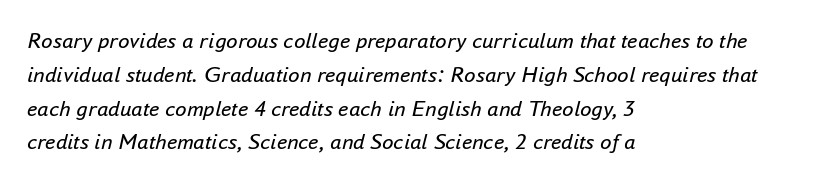
{"italic": "yes", "lean": "right", "slant_degrees": 16, "bold": "no", "underline": "no", "align": "left", "line_spacing": "normal", "line_spacing_ratio": 1.47, "letter_spacing": "normal", "letter_spacing_em": 0.0, "glyph_px": 23}
